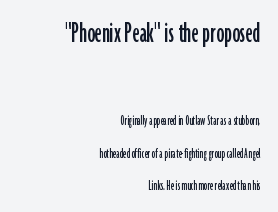
{"serif": "no", "italic": "no", "width": "condensed", "stroke_contrast": "low", "x_height": "medium", "monospaced": "no", "underline": "no", "align": "right", "line_spacing": "loose", "line_spacing_ratio": 2.31, "letter_spacing": "normal", "letter_spacing_em": 0.0, "larger_block": "first", "size_ratio": 2.21, "glyph_px": 31}
